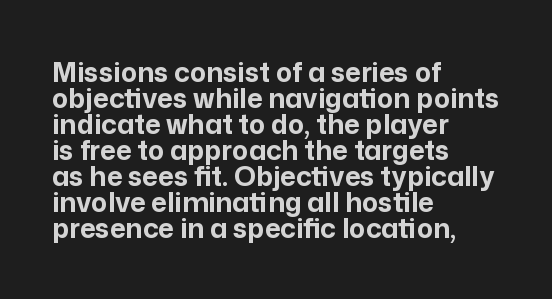
{"italic": "no", "bold": "yes", "underline": "no", "align": "left", "line_spacing": "tight", "line_spacing_ratio": 0.96, "letter_spacing": "normal", "letter_spacing_em": 0.0, "glyph_px": 27}
